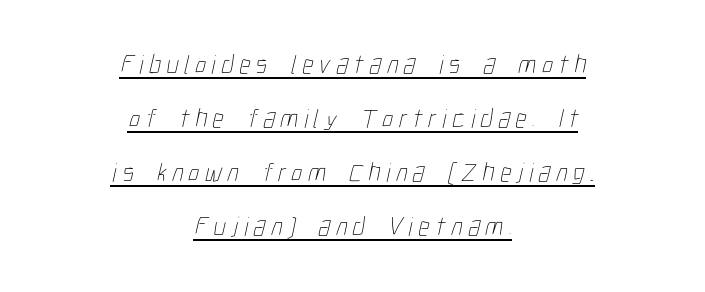
The image shows 27 px text type; set centered, loose line spacing (2.0x), unusually wide letter spacing (+0.21 em), underlined.
